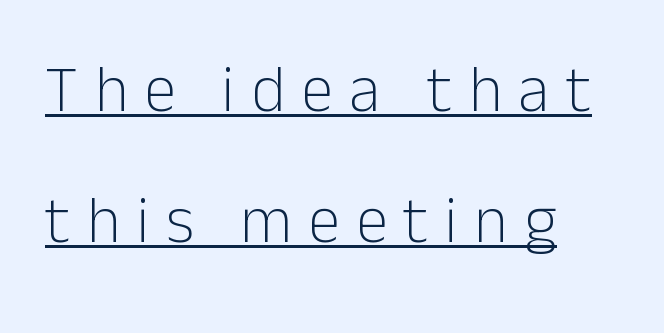
A typesetter would call this proportional, since set widths differ per character. A great deal of white space separates one row of letters from the next. Short and long lines alike share a common starting point at left. The glyphs in this specimen are sans serif. Honestly, the letter spacing is so wide it's the main thing you notice. The font is comparable to plain body text, perhaps lighter.
